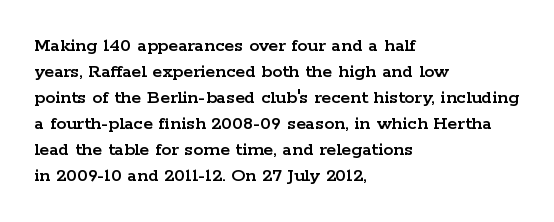
Q: Is the text italic (slanted)? A: No, it is upright.
Q: Is the text underlined? A: No.
Q: How is the paragraph aligned? A: Left-aligned.
Q: Is the spacing between letters normal or unusually wide? A: Normal.
Q: Is the spacing between lines tight, normal or loose? A: Normal.
